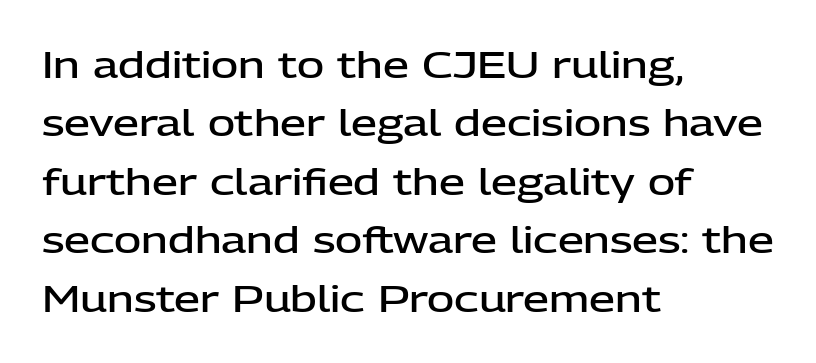
{"serif": "no", "italic": "no", "bold": "semi", "weight": "semibold", "width": "normal", "stroke_contrast": "low", "x_height": "medium", "monospaced": "no", "underline": "no", "align": "left", "line_spacing": "normal", "line_spacing_ratio": 1.58, "letter_spacing": "normal", "letter_spacing_em": 0.0, "glyph_px": 37}
